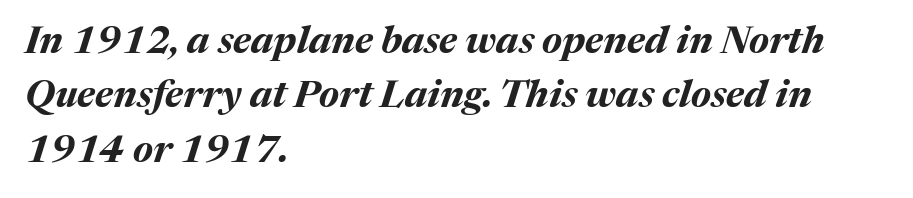
The image shows 38 px bold type, italic (leaning right); set left-aligned, normal line spacing (1.43x), normal letter spacing, not underlined; medium stroke contrast and a medium x-height.
